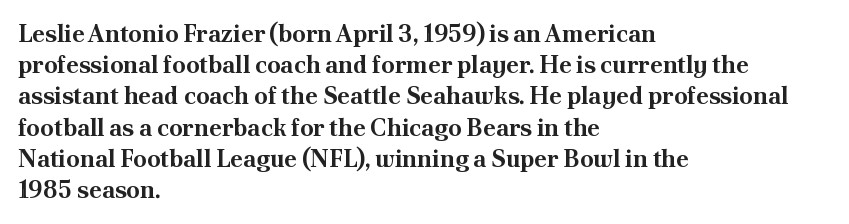
Q: Is the text bold? A: Yes.
Q: Is the text italic (slanted)? A: No, it is upright.
Q: Is the text underlined? A: No.
Q: How is the paragraph aligned? A: Left-aligned.
Q: Is the spacing between letters normal or unusually wide? A: Normal.
Q: Is the spacing between lines tight, normal or loose? A: Normal.
